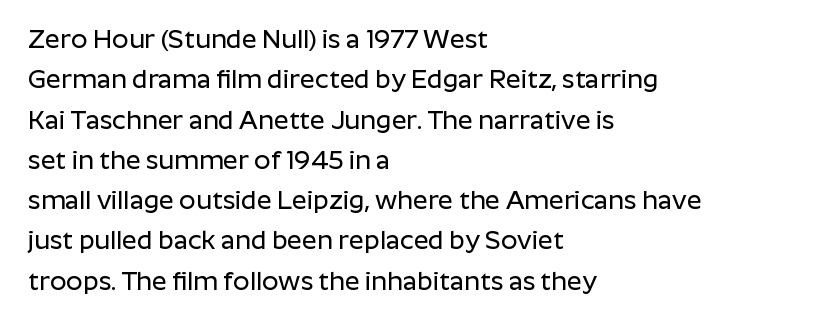
This rendering uses left alignment, leaving the right contour irregular. The vertical gap from one line to the next is medium. The space beneath each line is pristine and unruled. Does extra space separate the letters? No, they use regular spacing. Every character sits straight up, as roman type does.
